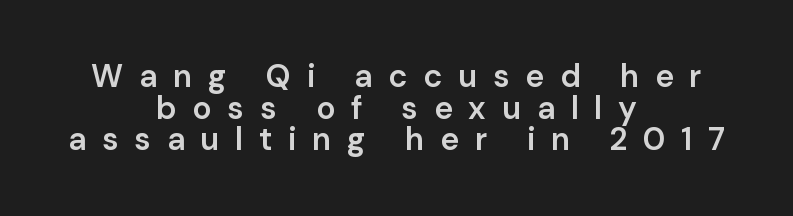
The image shows 32 px semibold sans-serif type, upright; set centered, tight line spacing (0.99x), unusually wide letter spacing (+0.49 em), not underlined; low stroke contrast and a medium x-height.
